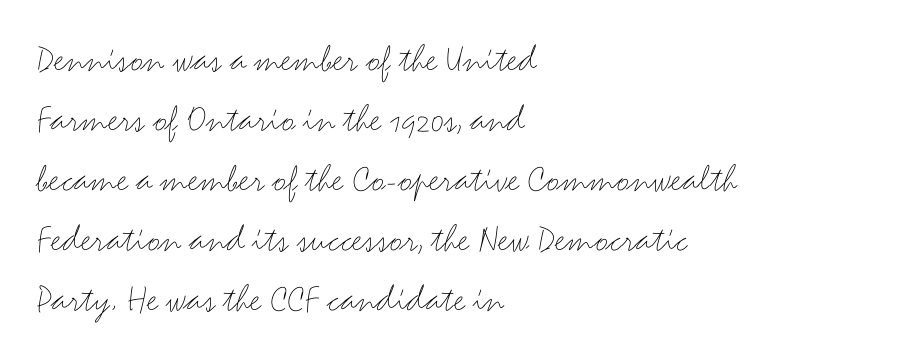
The image shows 40 px thin, wide sans-serif type; set left-aligned, normal line spacing (1.5x), normal letter spacing, not underlined; medium stroke contrast and a small x-height.
